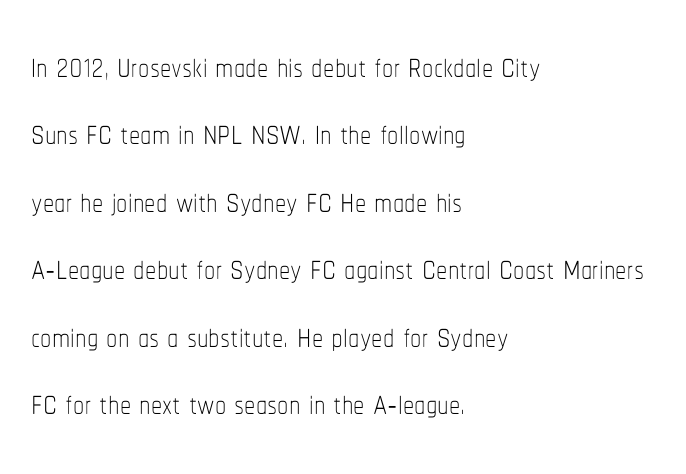
Tall strokes in this sample are plumb rather than angled. This sample has the flowing, uneven cadence of proportional lettering. Regular leading. Decoration check: the copy has no underline. Where is the straight margin? On the left.
